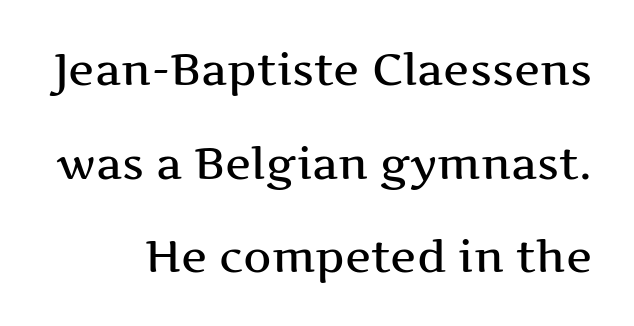
Q: Is the text italic (slanted)? A: No, it is upright.
Q: Is the typeface a serif or a sans-serif typeface? A: Serif.
Q: Is the text underlined? A: No.
Q: Is the spacing between letters normal or unusually wide? A: Normal.
Q: Is the spacing between lines tight, normal or loose? A: Loose.
Q: Width (condensed, normal, or wide)? A: Wide.
Q: Stroke contrast? A: Medium.
Q: x-height? A: Medium.
Q: Monospaced? A: No.
